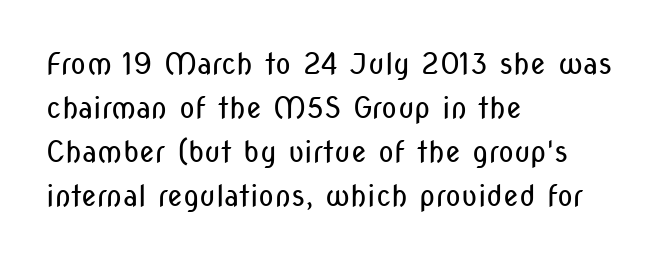
{"serif": "no", "italic": "no", "bold": "no", "weight": "regular", "width": "condensed", "stroke_contrast": "low", "x_height": "medium", "monospaced": "no", "underline": "no", "align": "left", "line_spacing": "normal", "line_spacing_ratio": 1.52, "letter_spacing": "normal", "letter_spacing_em": 0.0, "glyph_px": 29}
